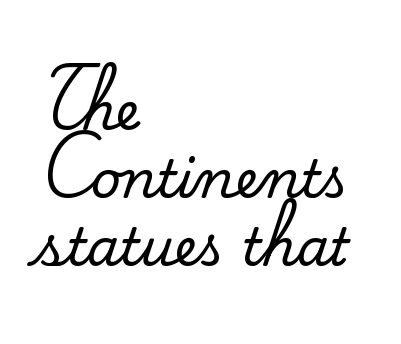
{"serif": "yes", "width": "normal", "stroke_contrast": "medium", "x_height": "small", "monospaced": "no", "underline": "no", "align": "left", "line_spacing": "normal", "line_spacing_ratio": 1.31, "letter_spacing": "normal", "letter_spacing_em": 0.0, "glyph_px": 52}
